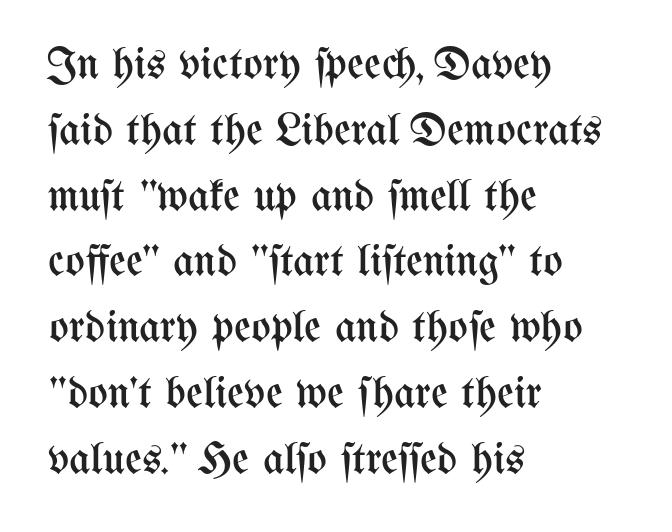
{"italic": "no", "bold": "no", "weight": "regular", "width": "condensed", "stroke_contrast": "medium", "x_height": "medium", "monospaced": "no", "underline": "no", "align": "left", "line_spacing": "normal", "line_spacing_ratio": 1.43, "letter_spacing": "normal", "letter_spacing_em": 0.0, "glyph_px": 46}
